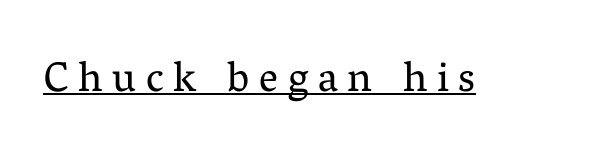
The image shows 42 px regular-weight serif type, upright; set unusually wide letter spacing (+0.23 em), underlined; medium stroke contrast and a medium x-height.
